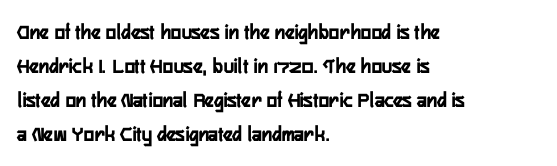
The lettering holds an erect, upright posture throughout. No word sits above an underline. Thick stems and heavy bowls — unmistakably bold. How are the letters spaced? Ordinarily, with no added tracking. Line beginnings align vertically; line endings do not.
